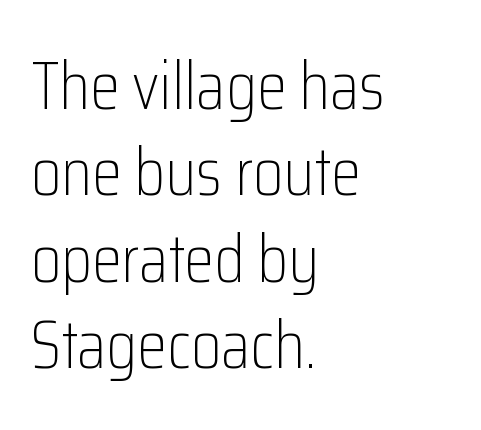
The image shows 68 px light, condensed sans-serif type, upright; set left-aligned, normal line spacing (1.27x), normal letter spacing, not underlined; low stroke contrast and a medium x-height.
